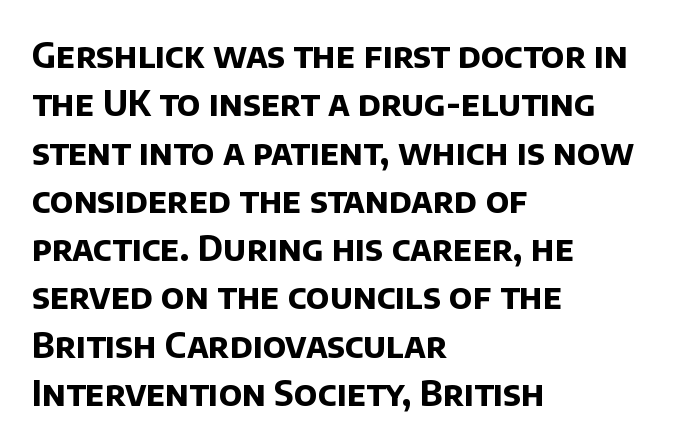
A student would call this left alignment; a typographer would say flush left, rag right. Note the varied advance widths — an 'i' is clearly narrower than an 'm'. Bare-footed words on every line. Typographically, this falls in the sans-serif category. You could call the tracking neutral — neither tight nor loose. Weight: bold.
